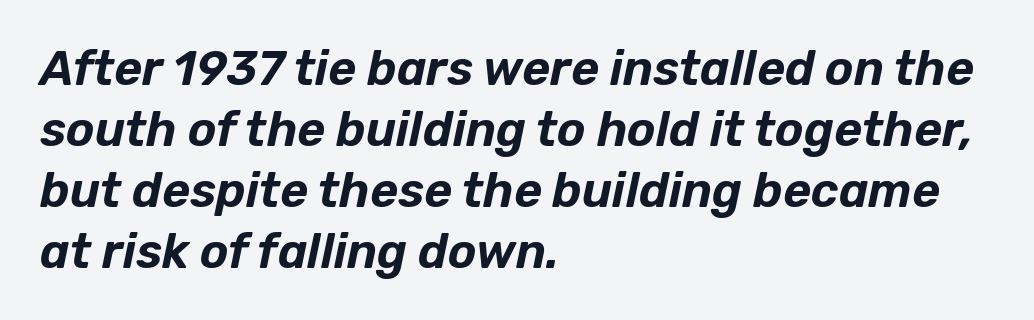
Varying glyph widths throughout — classic text-font behaviour. Line beginnings align vertically; line endings do not. Each row of text sits above clean, open space. The letters are slanted; this is an italic face. Whoever set this chose a conventional vertical rhythm.
